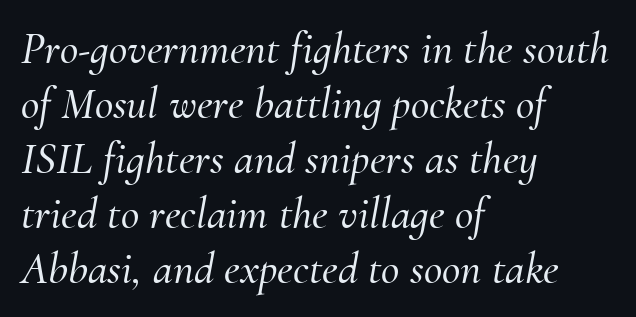
The image shows 45 px serif type, italic (leaning right); set left-aligned, line spacing 1.22x, normal letter spacing, not underlined; medium stroke contrast and a small x-height.
